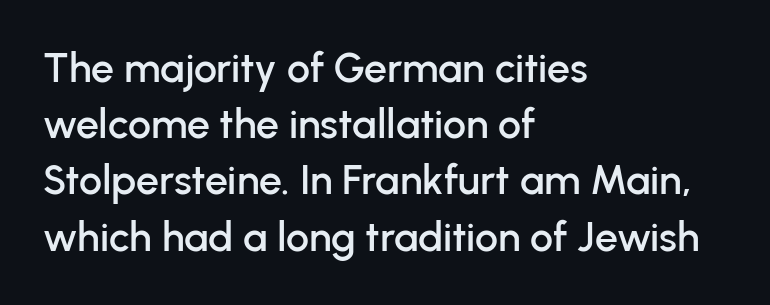
Q: Is the text italic (slanted)? A: No, it is upright.
Q: Is the typeface a serif or a sans-serif typeface? A: Sans-serif.
Q: Is the text underlined? A: No.
Q: How is the paragraph aligned? A: Left-aligned.
Q: Is the spacing between letters normal or unusually wide? A: Normal.
Q: Is the spacing between lines tight, normal or loose? A: Normal.
Q: Width (condensed, normal, or wide)? A: Normal.
Q: Stroke contrast? A: Low.
Q: x-height? A: Medium.
Q: Monospaced? A: No.
